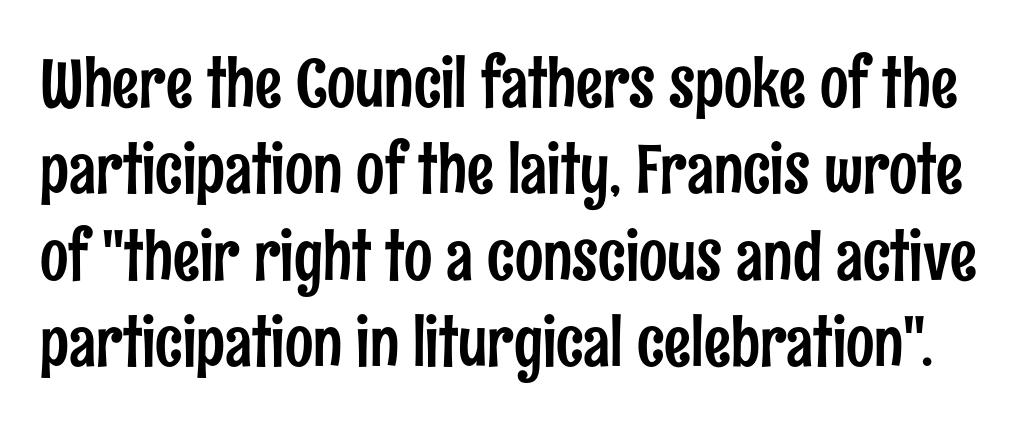
Q: Is the text italic (slanted)? A: No, it is upright.
Q: Is the typeface a serif or a sans-serif typeface? A: Sans-serif.
Q: Is the text underlined? A: No.
Q: Is the spacing between letters normal or unusually wide? A: Normal.
Q: Is the spacing between lines tight, normal or loose? A: Normal.
Q: Width (condensed, normal, or wide)? A: Condensed.
Q: Stroke contrast? A: Low.
Q: x-height? A: Medium.
Q: Monospaced? A: No.
